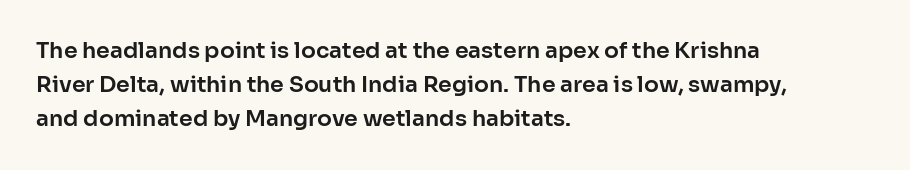
{"italic": "no", "underline": "no", "align": "left", "line_spacing": "normal", "line_spacing_ratio": 1.55, "letter_spacing": "normal", "letter_spacing_em": 0.0, "glyph_px": 22}
